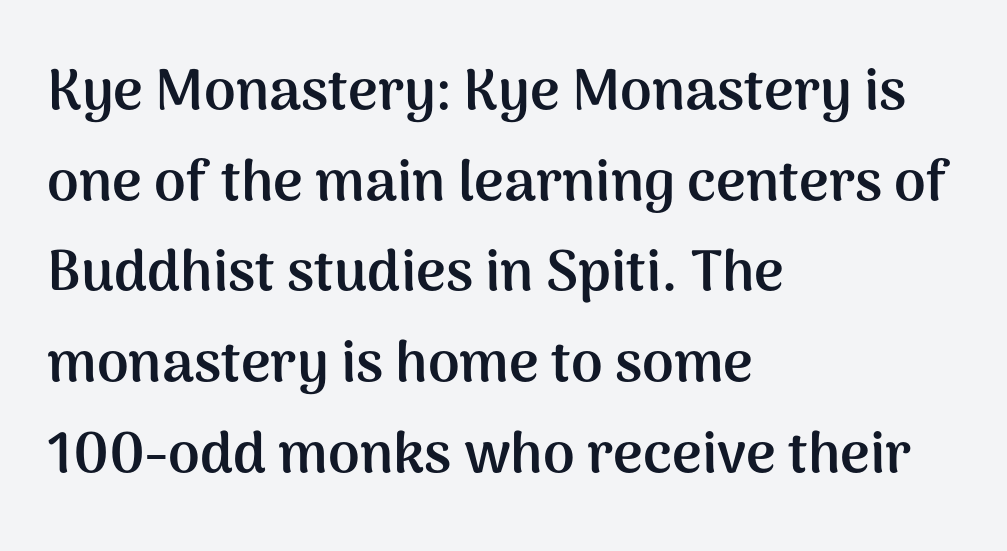
Casual observation: everything's shoved over to the left. The letterforms sit shoulder to shoulder at normal distance. Ordinary non-slanted type is in use. Anything drawn beneath the words? Only blank space. Baseline-to-baseline distance is the conventional proportion of letter height. Each letter keeps its own natural width here, so spacing adapts to shape.
